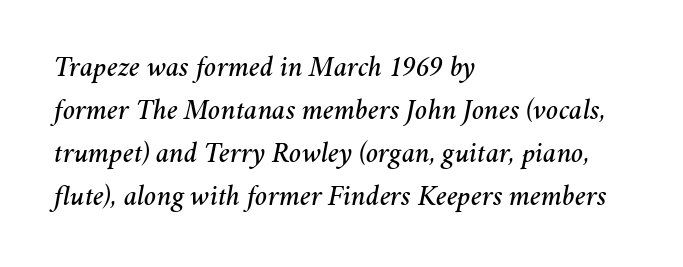
Q: Is the text italic (slanted)? A: Yes, it leans right by about 11 degrees.
Q: Is the text underlined? A: No.
Q: How is the paragraph aligned? A: Left-aligned.
Q: Is the spacing between letters normal or unusually wide? A: Normal.
Q: Is the spacing between lines tight, normal or loose? A: Normal.
Q: Width (condensed, normal, or wide)? A: Normal.
Q: Stroke contrast? A: Medium.
Q: x-height? A: Medium.
Q: Monospaced? A: No.
